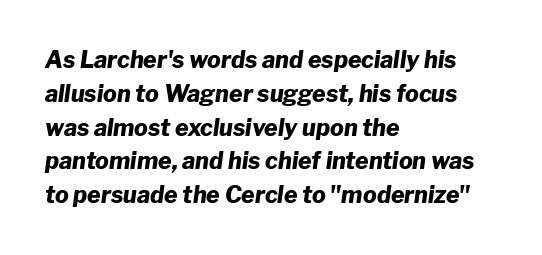
The image shows 23 px bold type, italic (leaning right); set left-aligned, normal line spacing (1.47x), normal letter spacing, not underlined.
